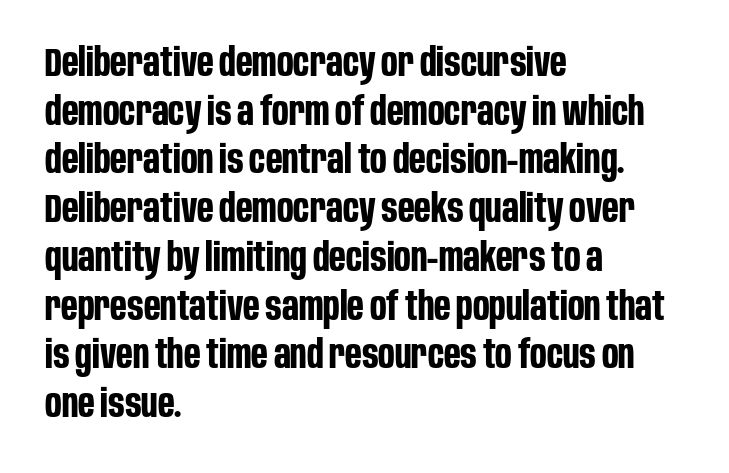
Q: Is the text bold? A: Yes.
Q: Is the text italic (slanted)? A: No, it is upright.
Q: Is the typeface a serif or a sans-serif typeface? A: Sans-serif.
Q: Is the text underlined? A: No.
Q: How is the paragraph aligned? A: Left-aligned.
Q: Is the spacing between letters normal or unusually wide? A: Normal.
Q: Is the spacing between lines tight, normal or loose? A: Normal.
Q: Width (condensed, normal, or wide)? A: Condensed.
Q: Stroke contrast? A: Low.
Q: x-height? A: Large.
Q: Monospaced? A: No.
